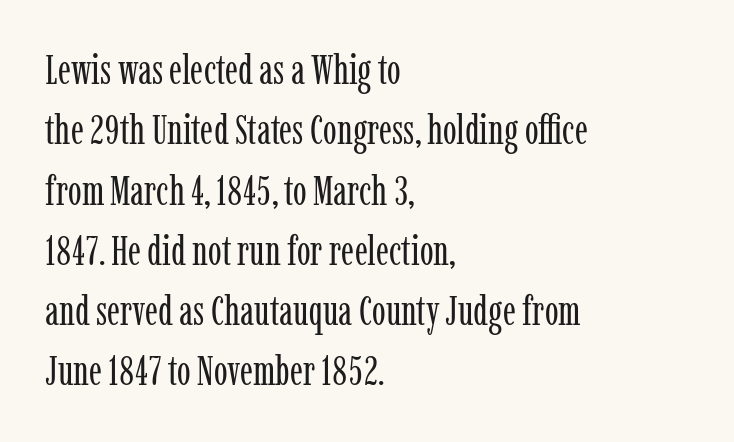
The image shows 41 px regular-weight, condensed serif type, upright; set left-aligned, normal line spacing (1.47x), normal letter spacing, not underlined; low stroke contrast and a medium x-height.
